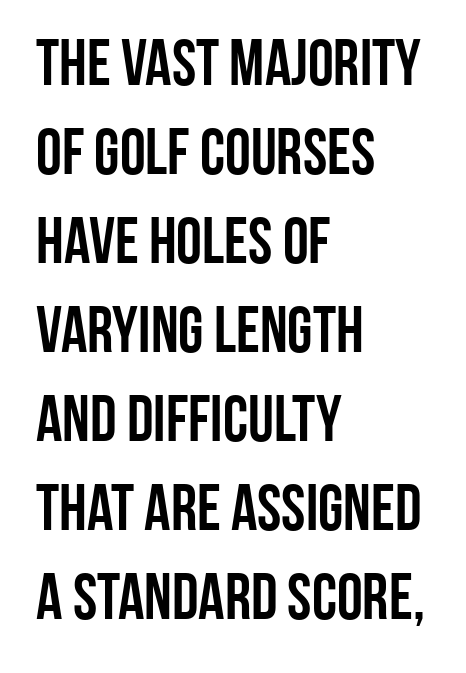
The font's upright variant was chosen for this text. There is no visible air inserted between adjacent glyphs. Compared with a centered layout, this one pins lines to the left instead. No feet cap the strokes, marking this as sans-serif type. This sample keeps an unexceptional amount of space between lines.
